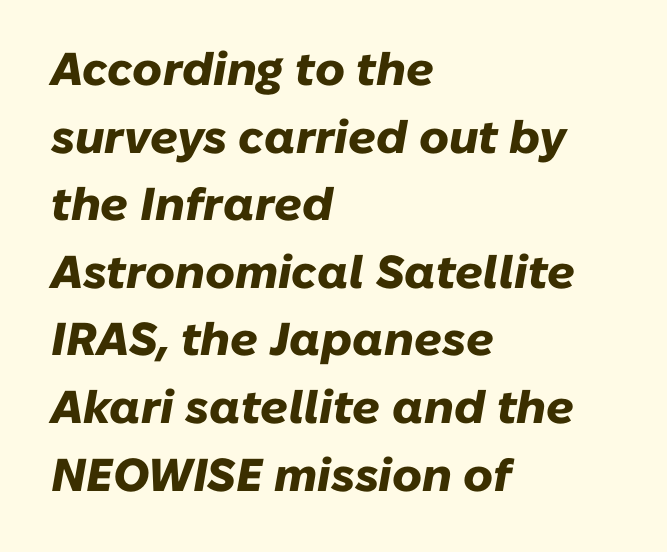
{"italic": "yes", "lean": "right", "slant_degrees": 10, "bold": "yes", "weight": "heavy", "width": "normal", "stroke_contrast": "low", "x_height": "medium", "monospaced": "no", "underline": "no", "align": "left", "line_spacing": "normal", "line_spacing_ratio": 1.47, "letter_spacing": "normal", "letter_spacing_em": 0.0, "glyph_px": 46}
